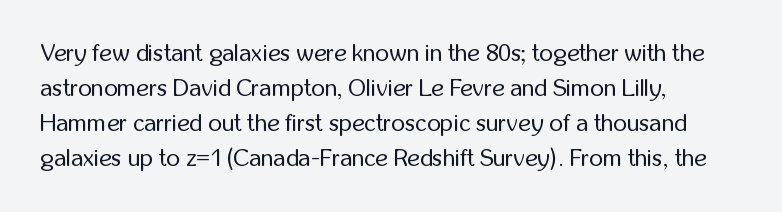
The image shows 24 px text type, upright; set left-aligned, normal line spacing (1.46x), normal letter spacing, not underlined.
